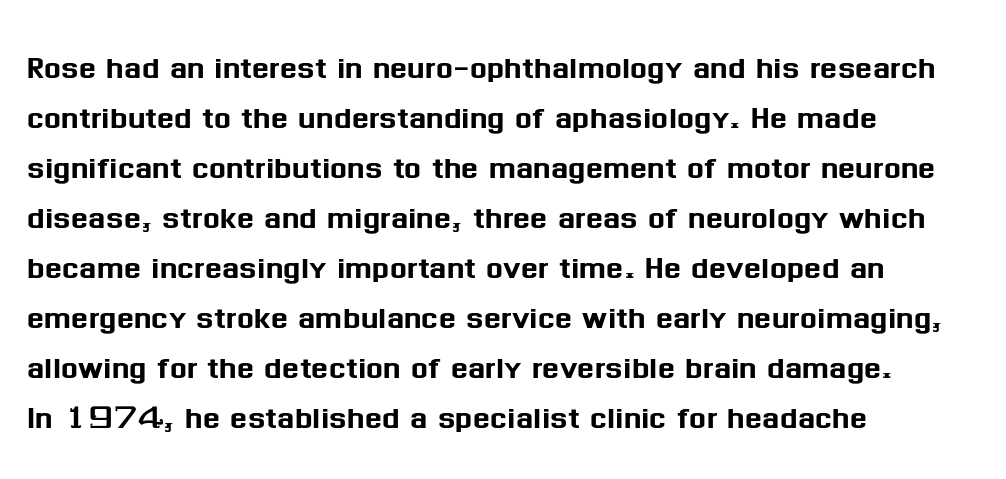
You can tell from the bare stems that sans-serif type was used. This rendering leaves character spacing at its baseline value. The gap between lines stays unmarked. Designer's note — italics off, roman on. Here the designer chose a conventional face with non-uniform glyph widths. The leading is moderate, giving the passage an even texture.
